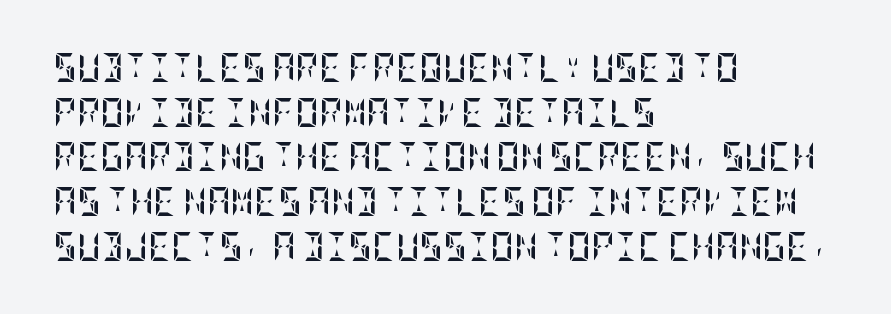
Each word holds together tightly as a unit, with standard inter-letter gaps. Posture: vertical. Plain, unruled lines of type. Layout note: lines flush left. Compared with an ordinary text face, these strokes are far heavier — a full bold. Students, observe: this is what conventionally led text looks like.
